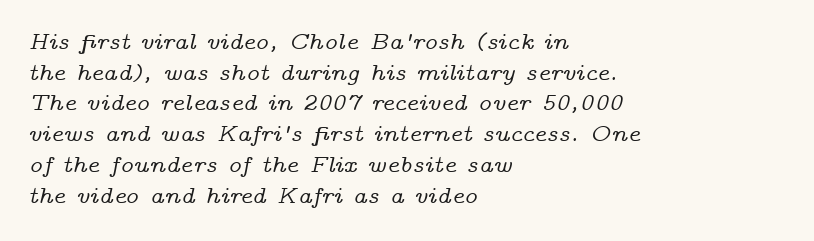
Q: Is the text italic (slanted)? A: Yes, it leans right by about 14 degrees.
Q: Is the text underlined? A: No.
Q: How is the paragraph aligned? A: Left-aligned.
Q: Is the spacing between letters normal or unusually wide? A: Normal.
Q: Is the spacing between lines tight, normal or loose? A: Normal.
